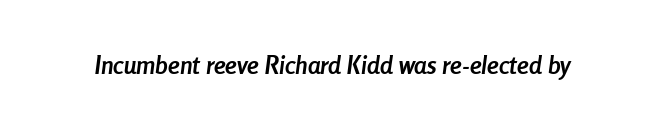
The image shows 25 px bold type, italic (leaning right); set normal letter spacing, not underlined.
